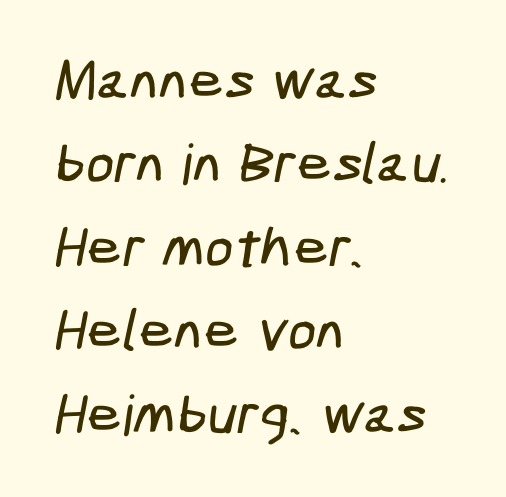
The image shows 56 px condensed sans-serif type; set left-aligned, normal line spacing (1.49x), normal letter spacing, not underlined; low stroke contrast and a medium x-height.
